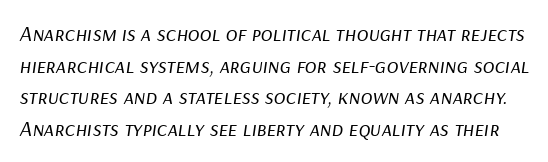
{"italic": "yes", "lean": "right", "slant_degrees": 9, "bold": "no", "underline": "no", "line_spacing": "normal", "line_spacing_ratio": 1.44, "letter_spacing": "normal", "letter_spacing_em": 0.0, "glyph_px": 22}
